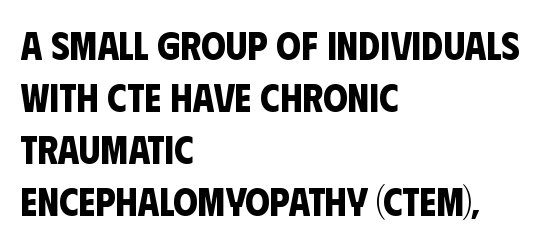
{"serif": "no", "bold": "yes", "weight": "bold", "width": "condensed", "stroke_contrast": "low", "x_height": "large", "monospaced": "no", "underline": "no", "align": "left", "line_spacing": "normal", "line_spacing_ratio": 1.33, "letter_spacing": "normal", "letter_spacing_em": 0.0, "glyph_px": 39}
